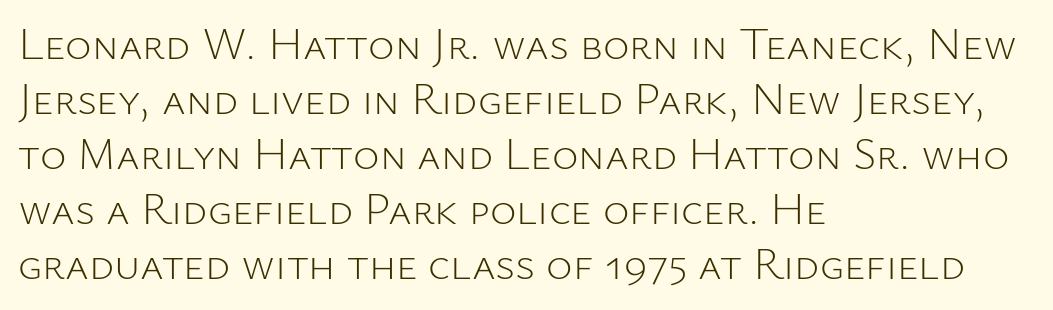
Is this a sans? Yes — the strokes have no serifs. The face used here is proportionally spaced, like ordinary book or web type. Notice how the stems are strictly vertical — no italics here. Type without underlining. This sample uses plain, unmodified letter spacing. The typeface has the unassuming heft of standard copy or less.
